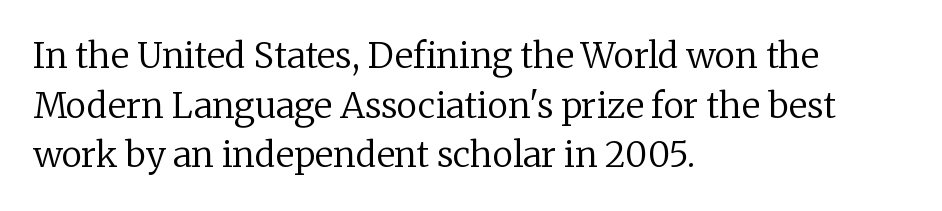
Q: Is the text bold? A: No.
Q: Is the text italic (slanted)? A: No, it is upright.
Q: Is the typeface a serif or a sans-serif typeface? A: Serif.
Q: Is the text underlined? A: No.
Q: How is the paragraph aligned? A: Left-aligned.
Q: Is the spacing between letters normal or unusually wide? A: Normal.
Q: Is the spacing between lines tight, normal or loose? A: Normal.
Q: Width (condensed, normal, or wide)? A: Normal.
Q: Stroke contrast? A: Low.
Q: x-height? A: Medium.
Q: Monospaced? A: No.
